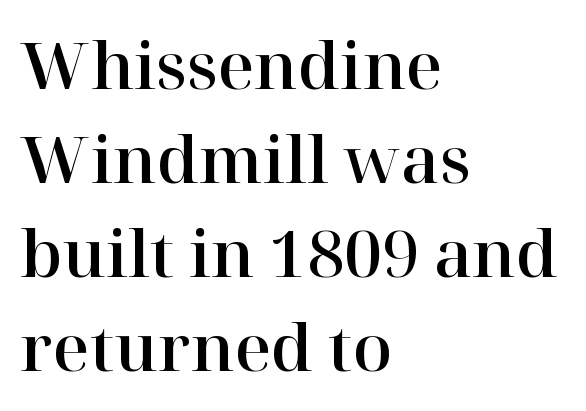
Q: Is the text italic (slanted)? A: No, it is upright.
Q: Is the typeface a serif or a sans-serif typeface? A: Serif.
Q: Is the text underlined? A: No.
Q: How is the paragraph aligned? A: Left-aligned.
Q: Is the spacing between letters normal or unusually wide? A: Normal.
Q: Is the spacing between lines tight, normal or loose? A: Normal.
Q: Width (condensed, normal, or wide)? A: Normal.
Q: Stroke contrast? A: High.
Q: x-height? A: Medium.
Q: Monospaced? A: No.
